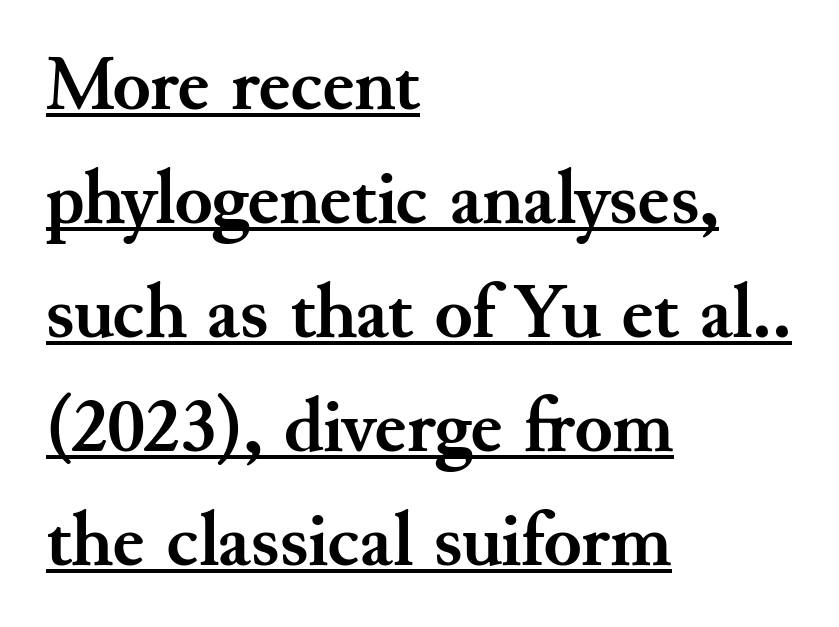
The image shows 78 px semibold serif type, upright; set left-aligned, normal line spacing (1.46x), normal letter spacing, underlined; medium stroke contrast and a small x-height.
